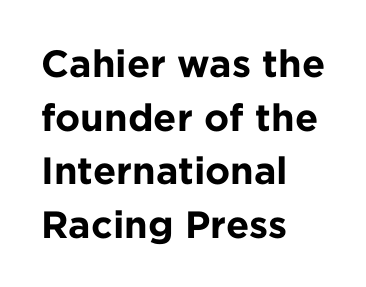
Q: Is the text bold? A: Yes.
Q: Is the text italic (slanted)? A: No, it is upright.
Q: Is the typeface a serif or a sans-serif typeface? A: Sans-serif.
Q: Is the text underlined? A: No.
Q: How is the paragraph aligned? A: Left-aligned.
Q: Is the spacing between letters normal or unusually wide? A: Normal.
Q: Is the spacing between lines tight, normal or loose? A: Normal.
Q: Width (condensed, normal, or wide)? A: Normal.
Q: Stroke contrast? A: Low.
Q: x-height? A: Medium.
Q: Monospaced? A: No.
